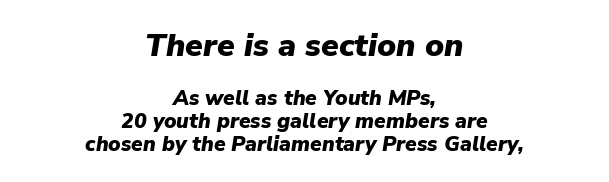
{"italic": "yes", "lean": "right", "slant_degrees": 9, "bold": "yes", "weight": "heavy", "width": "normal", "stroke_contrast": "low", "x_height": "medium", "monospaced": "no", "underline": "no", "align": "center", "line_spacing": "tight", "line_spacing_ratio": 1.08, "letter_spacing": "normal", "letter_spacing_em": 0.0, "larger_block": "first", "size_ratio": 1.52, "glyph_px": 32}
